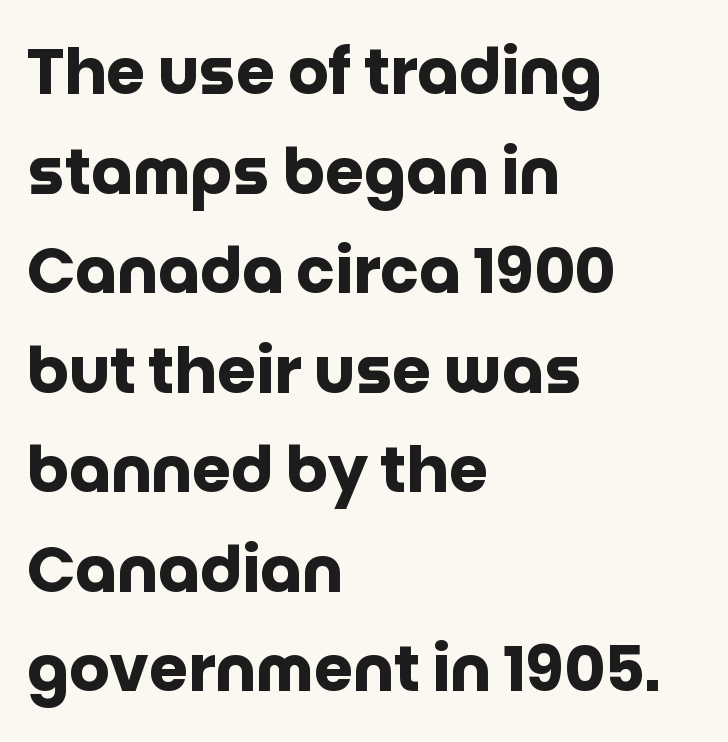
Pretty heavy lettering here — definitely bold. The text block is weighted toward the left margin, trailing off unevenly rightward. The space beneath each line is pristine and unruled. Style check: upright. Here the designer chose a conventional face with non-uniform glyph widths. Vertical spacing — default.
